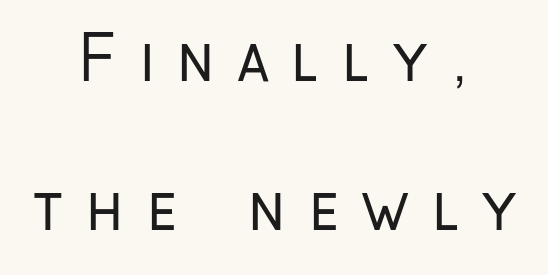
Q: Is the text bold? A: No.
Q: Is the text italic (slanted)? A: No, it is upright.
Q: Is the typeface a serif or a sans-serif typeface? A: Sans-serif.
Q: Is the text underlined? A: No.
Q: How is the paragraph aligned? A: Centered.
Q: Is the spacing between letters normal or unusually wide? A: Unusually wide.
Q: Is the spacing between lines tight, normal or loose? A: Loose.
Q: Width (condensed, normal, or wide)? A: Condensed.
Q: Stroke contrast? A: Low.
Q: x-height? A: Medium.
Q: Monospaced? A: No.
